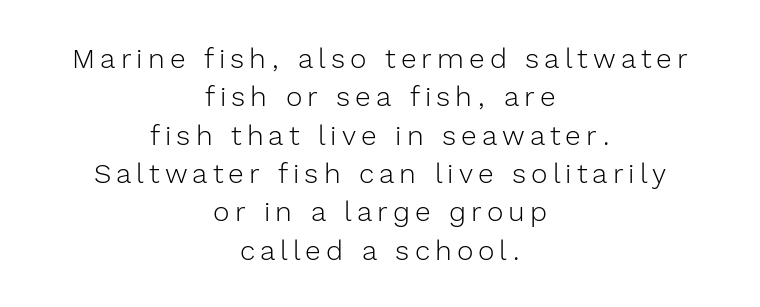
Vertical spacing — default. This is sans-serif lettering, the kind often seen on screens and signage. Any mark beneath the type? The region is blank. Typeset on center — no edge is straight. Each letter keeps its own natural width here, so spacing adapts to shape. In terms of posture, this sample is upright.
